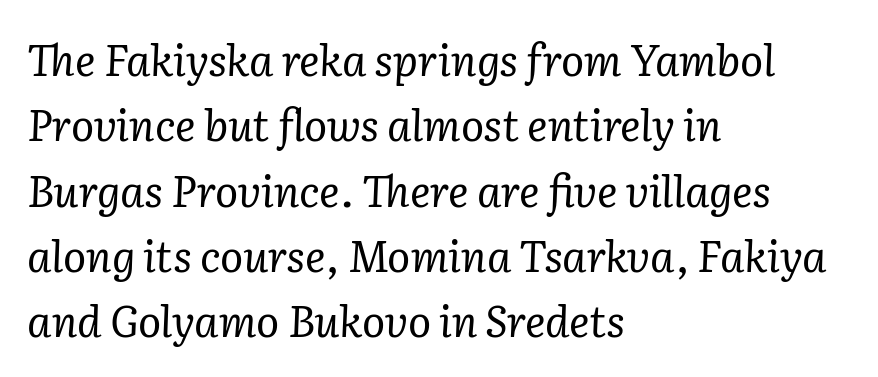
The image shows 43 px regular-weight serif type, italic (leaning right); set left-aligned, normal line spacing (1.52x), normal letter spacing, not underlined; low stroke contrast and a medium x-height.
